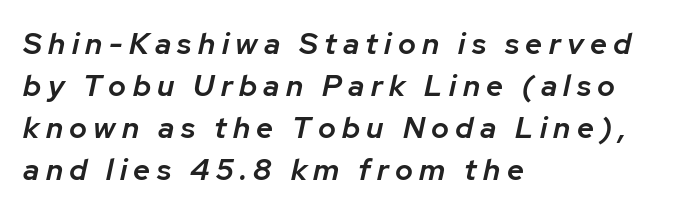
Q: Is the text bold? A: Semi-bold.
Q: Is the text italic (slanted)? A: Yes, it leans right by about 12 degrees.
Q: Is the text underlined? A: No.
Q: How is the paragraph aligned? A: Left-aligned.
Q: Is the spacing between letters normal or unusually wide? A: Unusually wide.
Q: Is the spacing between lines tight, normal or loose? A: Normal.
Q: Width (condensed, normal, or wide)? A: Normal.
Q: Stroke contrast? A: Low.
Q: x-height? A: Medium.
Q: Monospaced? A: No.
